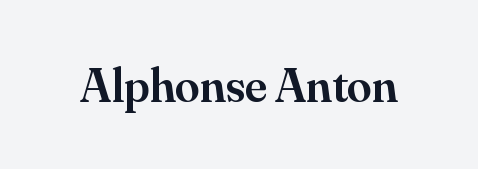
The image shows 49 px semibold serif type, upright; set normal letter spacing, not underlined; medium stroke contrast and a small x-height.
